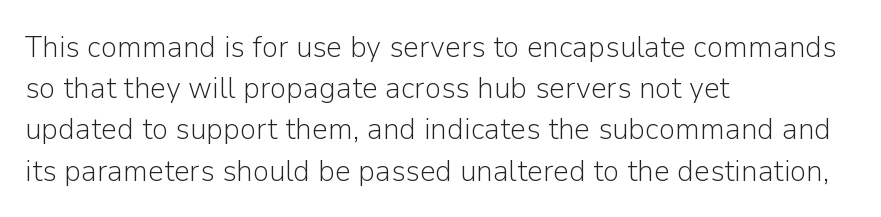
Q: Is the text bold? A: No.
Q: Is the text italic (slanted)? A: No, it is upright.
Q: Is the typeface a serif or a sans-serif typeface? A: Sans-serif.
Q: Is the text underlined? A: No.
Q: How is the paragraph aligned? A: Left-aligned.
Q: Is the spacing between letters normal or unusually wide? A: Normal.
Q: Is the spacing between lines tight, normal or loose? A: Normal.
Q: Width (condensed, normal, or wide)? A: Normal.
Q: Stroke contrast? A: Low.
Q: x-height? A: Medium.
Q: Monospaced? A: No.
